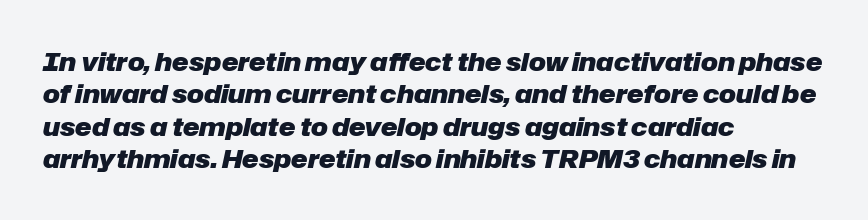
Leading matches the norm, producing a regular column. Thick stems and heavy bowls — unmistakably bold. When letters slant like this, we call the style italic. Spacing between characters is what you'd get straight out of the box. Every row of glyphs begins at an identical x-position on the left. This rendering features lettering with no underline.
